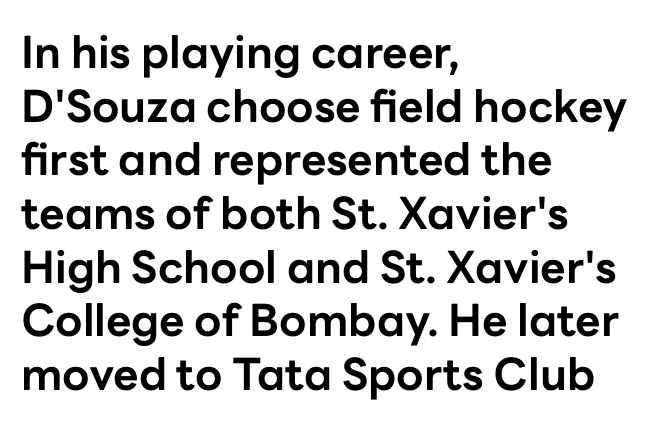
The lettering stays uniformly vertical, giving the passage a roman look. Varying glyph widths throughout — classic text-font behaviour. The compositor pushed each line to the left boundary. To sum up the face: it is a sans, with no serifs.
